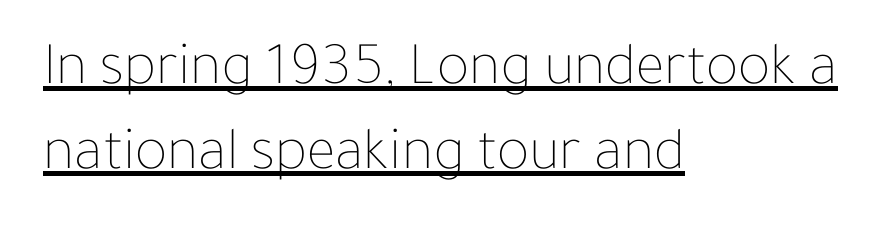
{"italic": "no", "bold": "no", "weight": "thin", "width": "normal", "stroke_contrast": "low", "x_height": "medium", "monospaced": "no", "underline": "yes", "align": "left", "line_spacing": "normal", "line_spacing_ratio": 1.39, "letter_spacing": "normal", "letter_spacing_em": 0.0, "glyph_px": 61}
